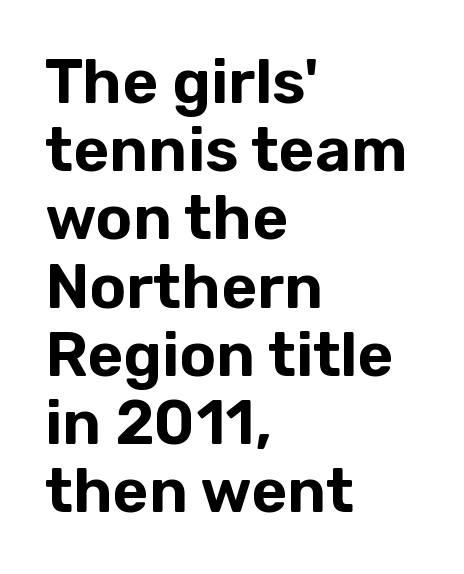
Q: Is the text italic (slanted)? A: No, it is upright.
Q: Is the typeface a serif or a sans-serif typeface? A: Sans-serif.
Q: Is the text underlined? A: No.
Q: How is the paragraph aligned? A: Left-aligned.
Q: Is the spacing between letters normal or unusually wide? A: Normal.
Q: Is the spacing between lines tight, normal or loose? A: Tight.
Q: Width (condensed, normal, or wide)? A: Normal.
Q: Stroke contrast? A: Low.
Q: x-height? A: Medium.
Q: Monospaced? A: No.
